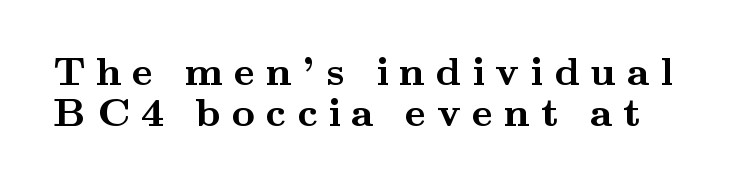
The image shows 40 px semibold, wide serif type, upright; set tight line spacing (1.03x), unusually wide letter spacing (+0.27 em), not underlined; medium stroke contrast and a small x-height.
